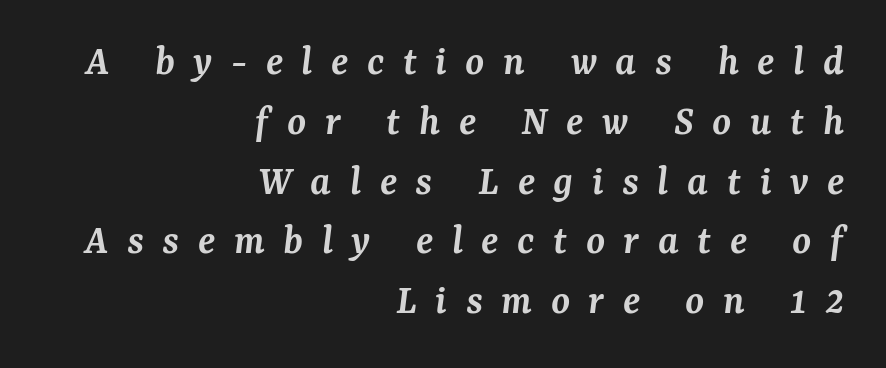
{"serif": "yes", "italic": "yes", "lean": "right", "slant_degrees": 7, "bold": "semi", "weight": "semibold", "width": "normal", "stroke_contrast": "medium", "x_height": "medium", "monospaced": "no", "underline": "no", "align": "right", "line_spacing": "normal", "line_spacing_ratio": 1.39, "letter_spacing": "wide", "letter_spacing_em": 0.43, "glyph_px": 43}
